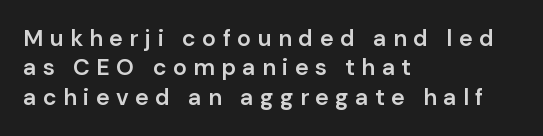
{"italic": "no", "bold": "semi", "underline": "no", "align": "left", "line_spacing": "normal", "line_spacing_ratio": 1.28, "letter_spacing": "wide", "letter_spacing_em": 0.28, "glyph_px": 23}
